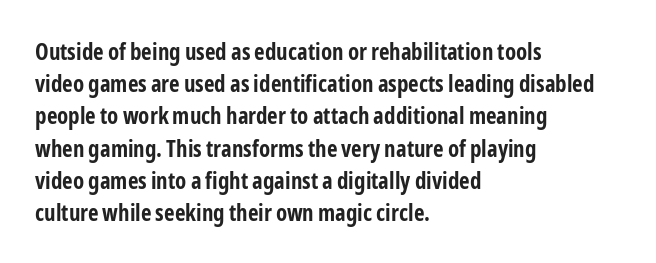
The image shows 23 px bold type, upright; set left-aligned, normal line spacing (1.4x), normal letter spacing, not underlined.
